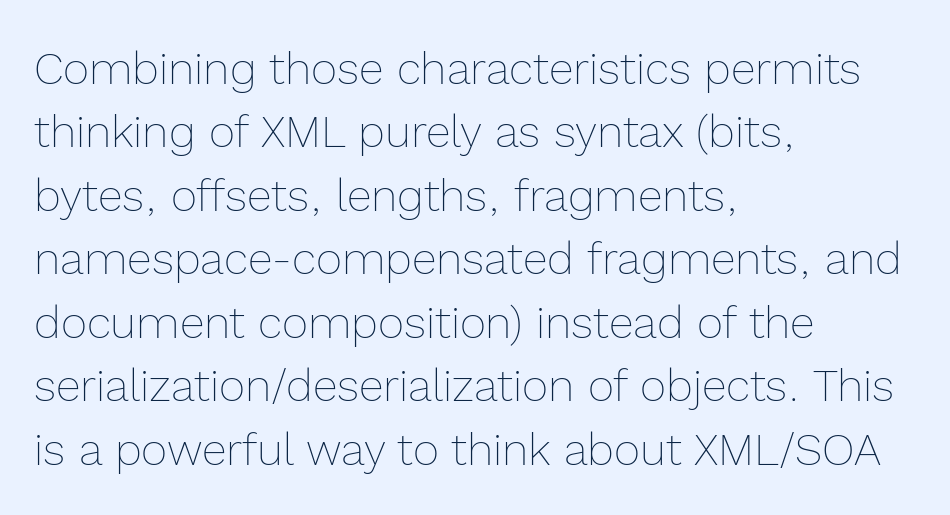
Q: Is the text bold? A: No.
Q: Is the text italic (slanted)? A: No, it is upright.
Q: Is the text underlined? A: No.
Q: How is the paragraph aligned? A: Left-aligned.
Q: Is the spacing between letters normal or unusually wide? A: Normal.
Q: Is the spacing between lines tight, normal or loose? A: Normal.
Q: Width (condensed, normal, or wide)? A: Normal.
Q: x-height? A: Medium.
Q: Monospaced? A: No.
